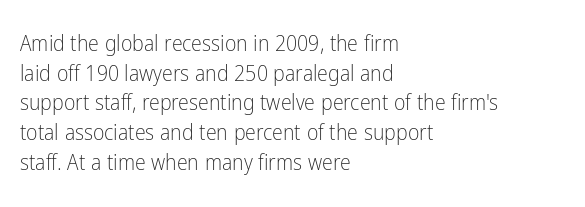
Unmarked baselines from the first word to the last. The designer left line spacing at the default. The rendering anchors every line to the left-hand side. The gaps between neighbouring characters are ordinary and unremarkable. The type sits square on the baseline with zero lean.
